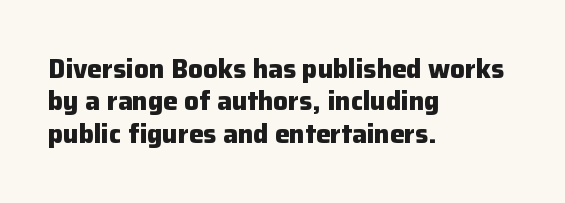
{"italic": "no", "bold": "yes", "underline": "no", "align": "left", "line_spacing": "normal", "line_spacing_ratio": 1.25, "letter_spacing": "normal", "letter_spacing_em": 0.0, "glyph_px": 26}
